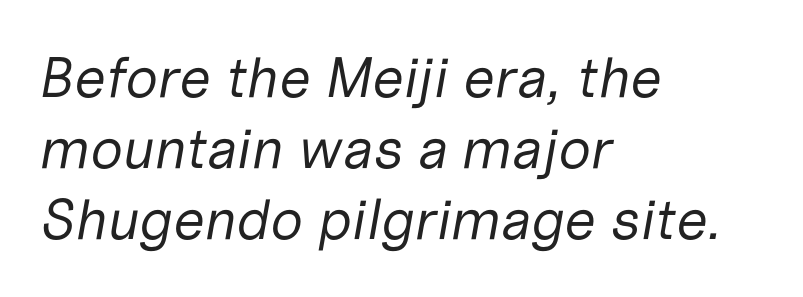
Q: Is the text bold? A: No.
Q: Is the text italic (slanted)? A: Yes, it leans right by about 10 degrees.
Q: Is the text underlined? A: No.
Q: How is the paragraph aligned? A: Left-aligned.
Q: Is the spacing between letters normal or unusually wide? A: Normal.
Q: Is the spacing between lines tight, normal or loose? A: Normal.
Q: Width (condensed, normal, or wide)? A: Normal.
Q: Stroke contrast? A: Low.
Q: x-height? A: Medium.
Q: Monospaced? A: No.
